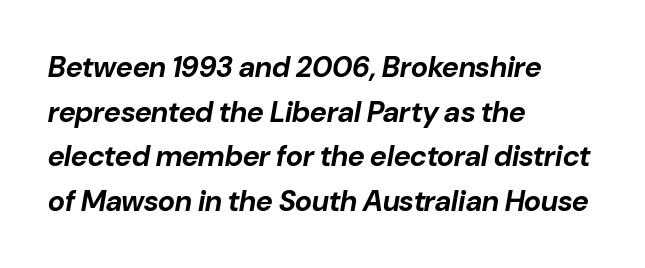
Q: Is the text bold? A: Yes.
Q: Is the text italic (slanted)? A: Yes, it leans right by about 10 degrees.
Q: Is the text underlined? A: No.
Q: How is the paragraph aligned? A: Left-aligned.
Q: Is the spacing between letters normal or unusually wide? A: Normal.
Q: Is the spacing between lines tight, normal or loose? A: Normal.
Q: Width (condensed, normal, or wide)? A: Normal.
Q: Stroke contrast? A: Low.
Q: x-height? A: Medium.
Q: Monospaced? A: No.
